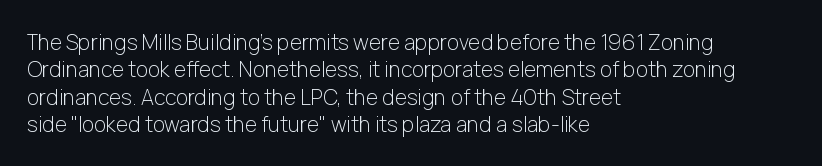
The image shows 21 px text type, upright; set left-aligned, normal line spacing (1.3x), normal letter spacing, not underlined.
